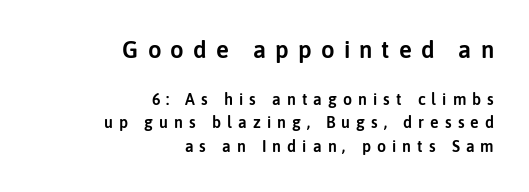
{"italic": "no", "underline": "no", "align": "right", "line_spacing": "normal", "line_spacing_ratio": 1.48, "letter_spacing": "wide", "letter_spacing_em": 0.38, "larger_block": "first", "size_ratio": 1.5, "glyph_px": 24}
